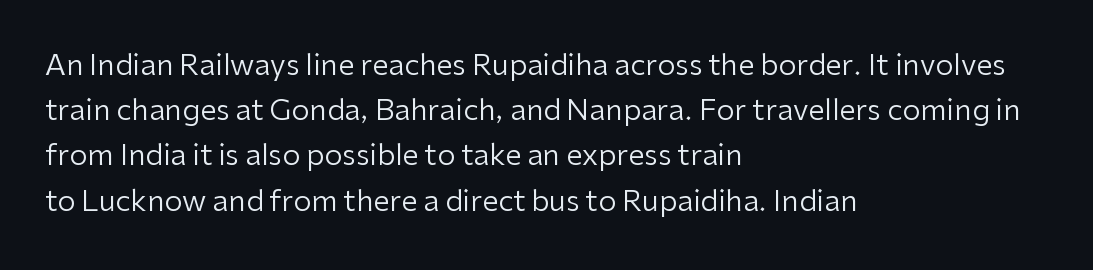
Q: Is the text bold? A: No.
Q: Is the text italic (slanted)? A: No, it is upright.
Q: Is the typeface a serif or a sans-serif typeface? A: Sans-serif.
Q: Is the text underlined? A: No.
Q: How is the paragraph aligned? A: Left-aligned.
Q: Is the spacing between letters normal or unusually wide? A: Normal.
Q: Is the spacing between lines tight, normal or loose? A: Normal.
Q: Width (condensed, normal, or wide)? A: Normal.
Q: Stroke contrast? A: Low.
Q: x-height? A: Medium.
Q: Monospaced? A: No.
